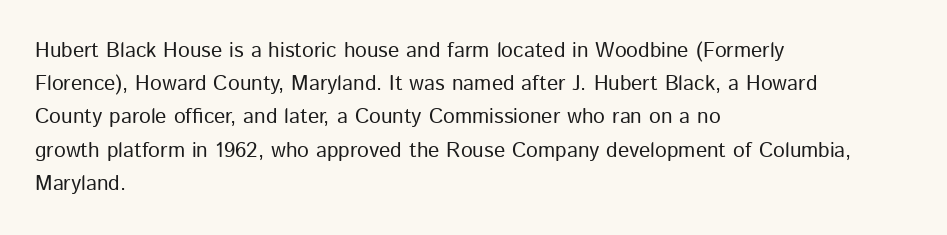
Q: Is the text bold? A: No.
Q: Is the text italic (slanted)? A: No, it is upright.
Q: Is the text underlined? A: No.
Q: How is the paragraph aligned? A: Left-aligned.
Q: Is the spacing between letters normal or unusually wide? A: Normal.
Q: Is the spacing between lines tight, normal or loose? A: Normal.
